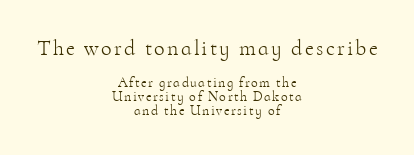
{"italic": "no", "bold": "no", "underline": "no", "align": "center", "line_spacing": "tight", "line_spacing_ratio": 1.01, "larger_block": "first", "size_ratio": 1.57, "glyph_px": 22}
